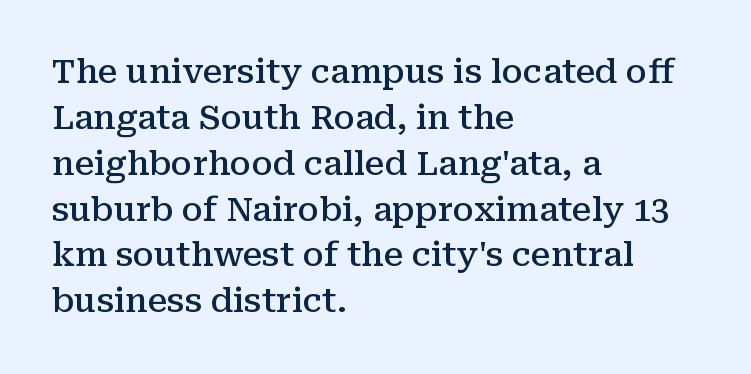
Decoration check: the copy has no underline. Is this a fixed-width face? No — the glyphs have proportional, varying widths. These lines were composed using upright roman letters. If you measured baseline to baseline, you'd find a middling distance. Little horizontal feet cap the strokes, marking this as serif type. Words appear dense and cohesive because spacing is normal.
